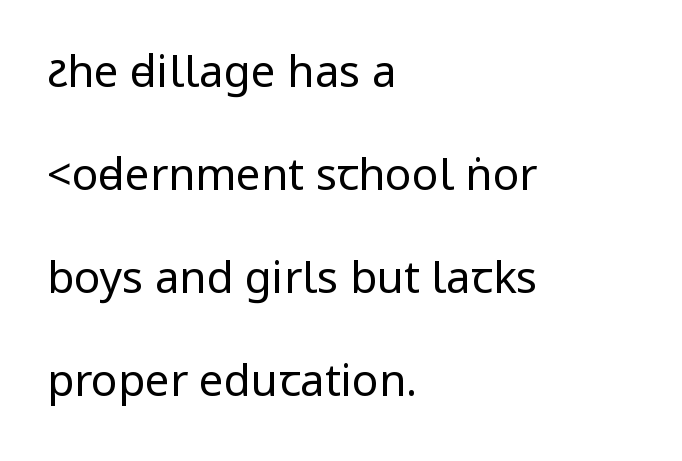
The image shows 44 px regular-weight, condensed sans-serif type, upright; set left-aligned, loose line spacing (2.34x), normal letter spacing, not underlined; low stroke contrast.
